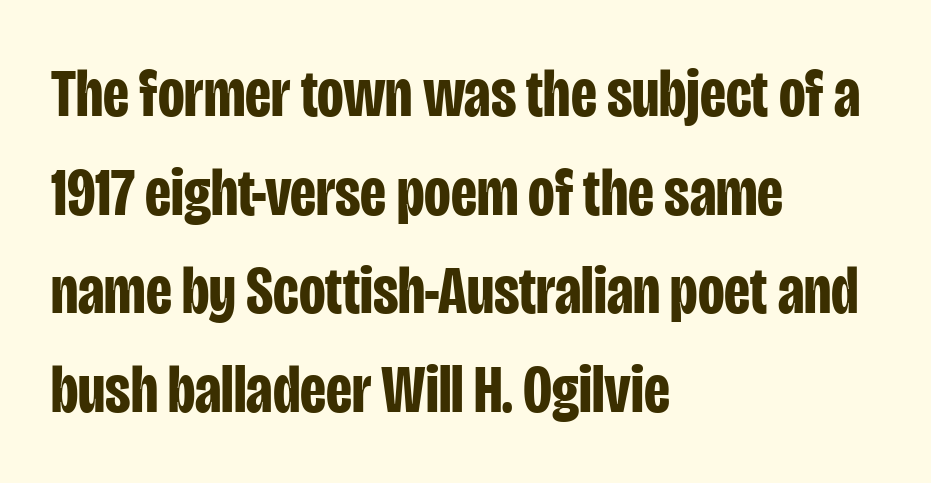
A typesetter would call this zero additional tracking. A clean baseline with only descenders dipping below it. These lines are rendered in a variable-pitch font. The typeface chosen for these lines omits serifs. What weight is shown? A full bold with thick strokes. The text block is weighted toward the left margin, trailing off unevenly rightward.
